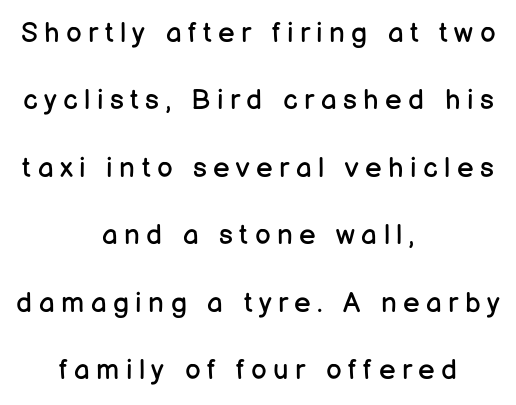
The image shows 28 px regular-weight sans-serif type, upright; set centered, loose line spacing (2.41x), unusually wide letter spacing (+0.23 em), not underlined; low stroke contrast and a medium x-height.
